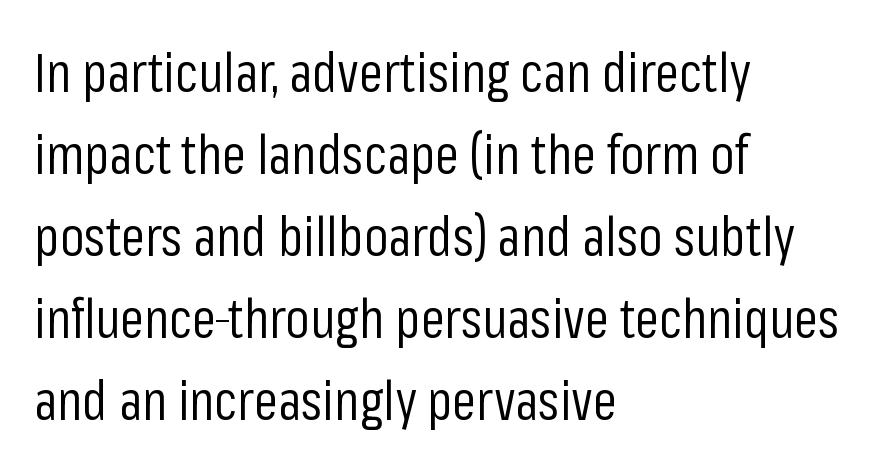
Stems and bowls with no extra thickness — not bold. Reading down the column, the eye jumps a familiar distance to each next line. The typesetter chose a ragged-right arrangement here. The glyphs in this specimen are sans serif.
